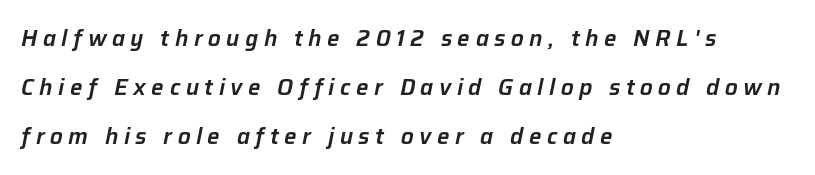
The image shows 22 px text type, italic (leaning right); set left-aligned, loose line spacing (2.22x), unusually wide letter spacing (+0.25 em), not underlined.
